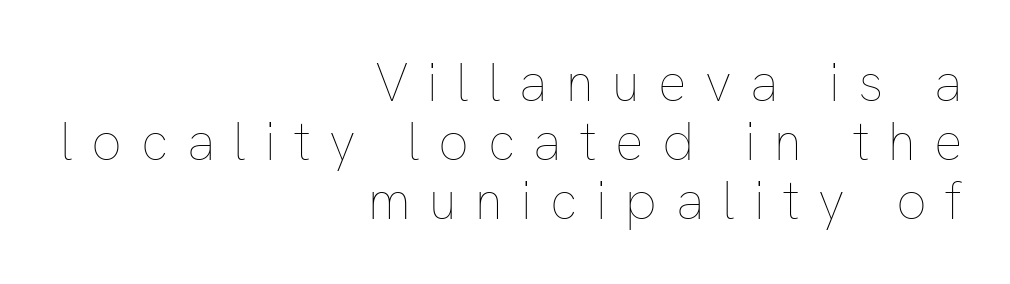
Is this a fixed-width face? No — the glyphs have proportional, varying widths. Descenders are the only things crossing below the line. Very little white space separates one row of letters from the next. There is plenty of visible air inserted between adjacent glyphs. The typesetting does not lean heavy: it is not bold. Line endings align vertically; line beginnings do not.
